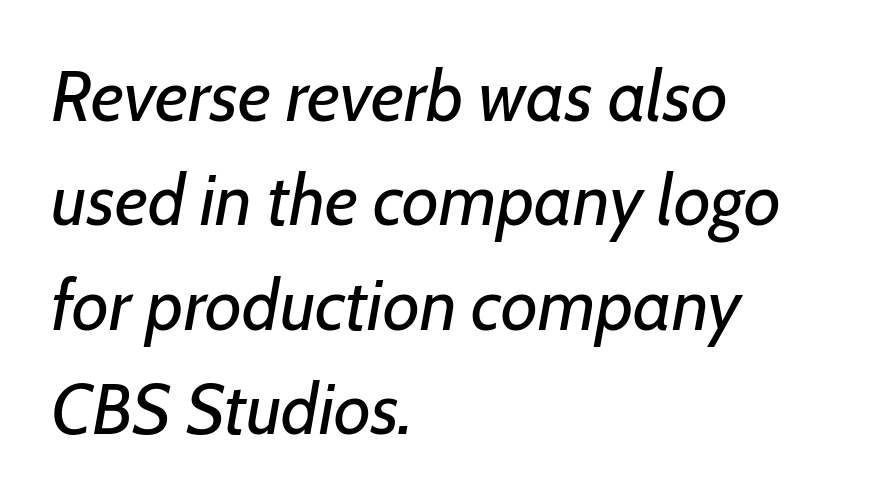
Look at the tracking — it's just the regular setting, nothing added. The rows are spaced the way most documents space them. Glance below the letters and you will spot only blank space. The lines are quadded left.
